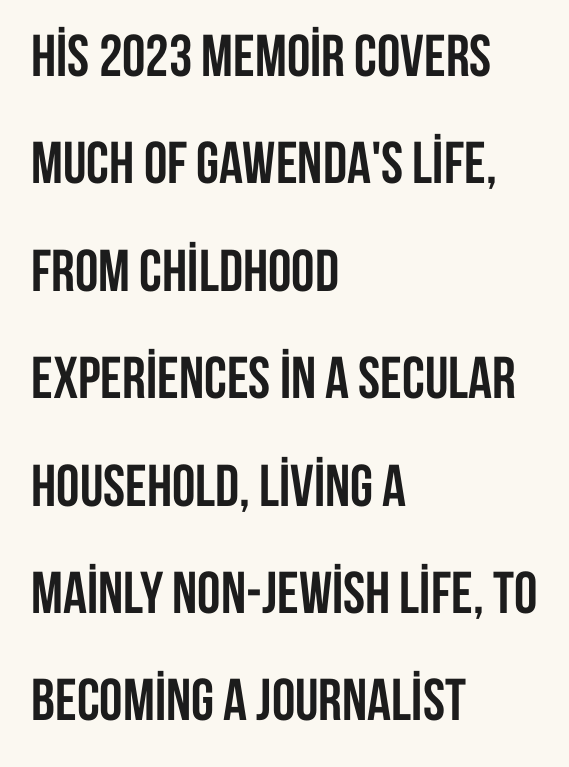
Compared with typical body copy, the letter spacing here is the same. The typesetting leans heavy: a genuine bold. Left-aligned paragraph, ragged on the right. Letters rest on an invisible, unmarked baseline. This sample has the flowing, uneven cadence of proportional lettering.
